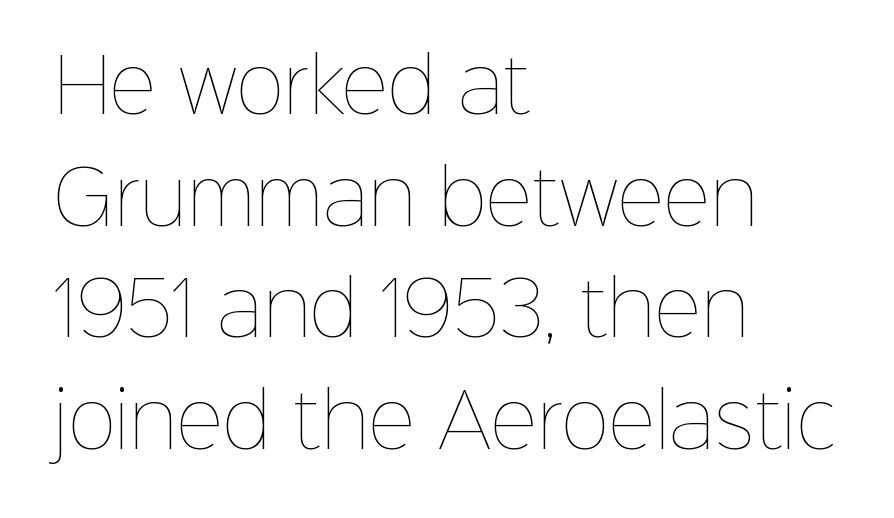
{"italic": "no", "bold": "no", "weight": "thin", "width": "normal", "stroke_contrast": "low", "x_height": "medium", "monospaced": "no", "underline": "no", "align": "left", "line_spacing": "normal", "line_spacing_ratio": 1.53, "letter_spacing": "normal", "letter_spacing_em": 0.0, "glyph_px": 73}
